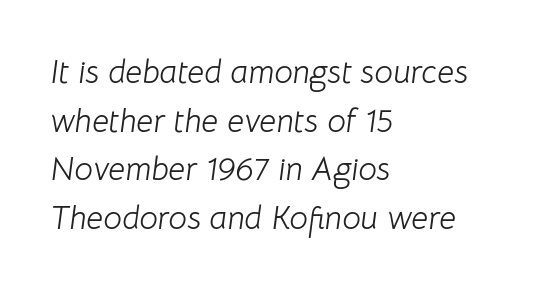
Q: Is the text bold? A: No.
Q: Is the text italic (slanted)? A: Yes, it leans right by about 8 degrees.
Q: Is the text underlined? A: No.
Q: How is the paragraph aligned? A: Left-aligned.
Q: Is the spacing between letters normal or unusually wide? A: Normal.
Q: Is the spacing between lines tight, normal or loose? A: Normal.
Q: Width (condensed, normal, or wide)? A: Normal.
Q: Stroke contrast? A: Low.
Q: x-height? A: Medium.
Q: Monospaced? A: No.
